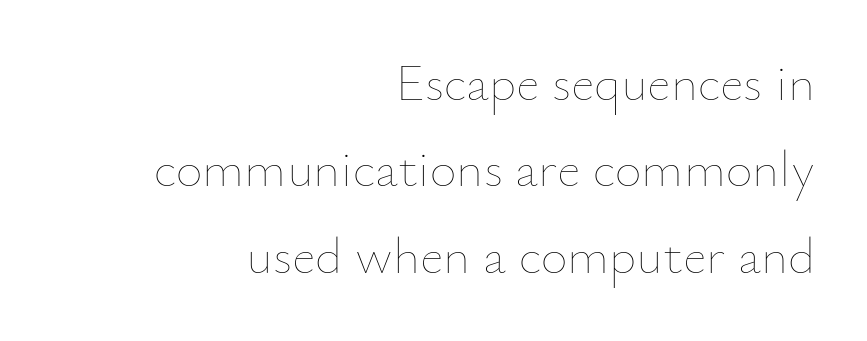
Q: Is the text bold? A: No.
Q: Is the text italic (slanted)? A: No, it is upright.
Q: Is the text underlined? A: No.
Q: How is the paragraph aligned? A: Right-aligned.
Q: Is the spacing between letters normal or unusually wide? A: Normal.
Q: Is the spacing between lines tight, normal or loose? A: Normal.
Q: Width (condensed, normal, or wide)? A: Normal.
Q: Stroke contrast? A: Low.
Q: x-height? A: Small.
Q: Monospaced? A: No.
